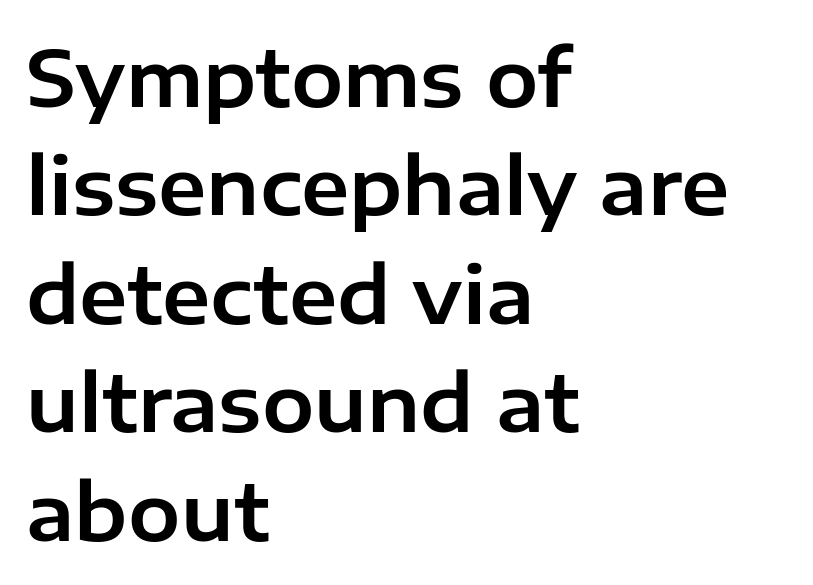
Descenders are the only things crossing below the line. A typesetter would label this face a sans. Is there much room between lines? A standard amount, neither cramped nor airy. One-word summary of the alignment: left. Nope, not italic — everything's standing straight. Tracking value appears to be zero — textbook default spacing.
